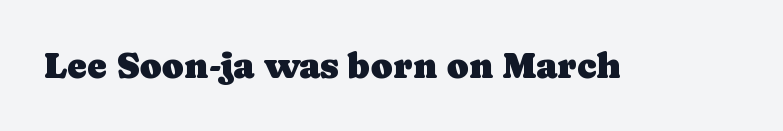
The image shows 37 px serif type, upright; set normal letter spacing, not underlined; low stroke contrast and a medium x-height.
